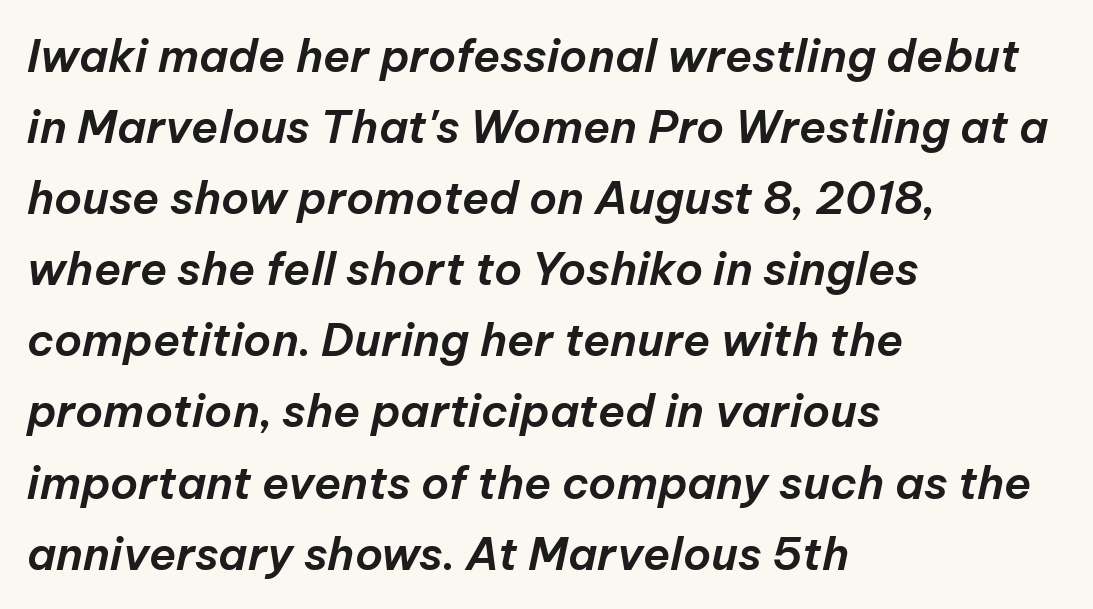
Anything drawn beneath the words? Only blank space. Each line starts at the same left margin while the right side varies. The specimen reads as italic at a glance. Line spacing here is normal. The rendering uses natural spacing where letterforms have individual widths. In terms of letterspacing, this is plain default setting.
